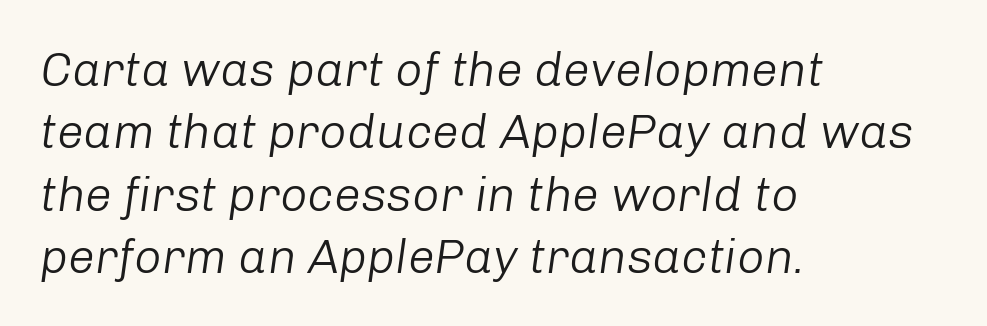
The image shows 48 px light type, italic (leaning right); set left-aligned, normal line spacing (1.3x), normal letter spacing, not underlined; low stroke contrast and a medium x-height.
